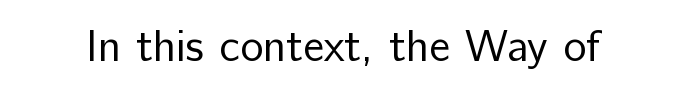
A roman cut, with each character standing at attention. Spacing between characters is what you'd get straight out of the box. A typesetter would call this proportional, since set widths differ per character. Check where the strokes stop: nothing finishes them off — pure sans.
